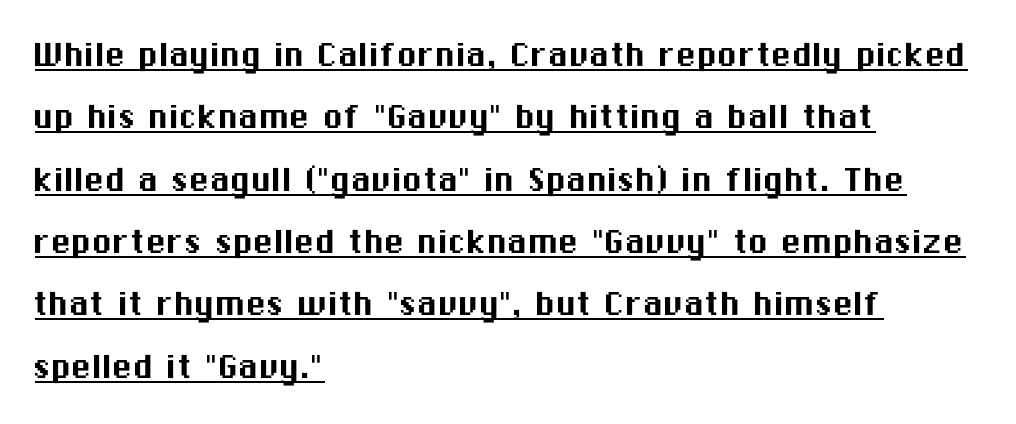
{"serif": "no", "italic": "no", "width": "normal", "stroke_contrast": "medium", "x_height": "medium", "monospaced": "no", "underline": "yes", "align": "left", "line_spacing": "normal", "line_spacing_ratio": 1.52, "letter_spacing": "normal", "letter_spacing_em": 0.0, "glyph_px": 41}
